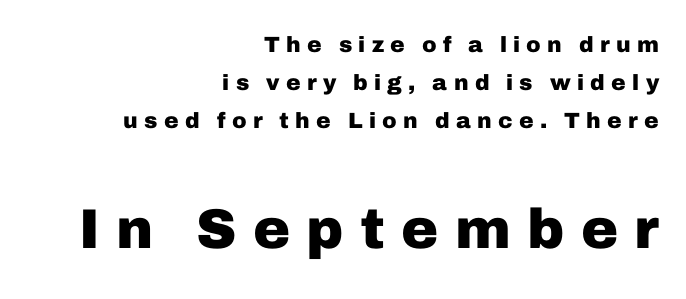
Is the lower block the larger one? Yes — the lower block carries the bigger type. Typographically, this falls in the sans-serif category. How heavy is the stroke? Heavy — this is a bold. These lines are rendered in a variable-pitch font. Characters remain perfectly vertical along every line. Plain, unruled lines of type.
